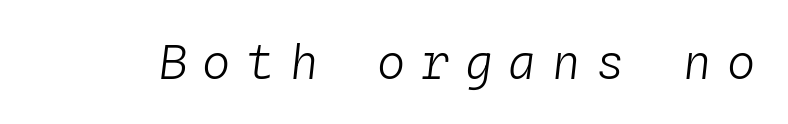
{"italic": "yes", "lean": "right", "slant_degrees": 4, "bold": "no", "weight": "light", "width": "normal", "stroke_contrast": "low", "x_height": "medium", "monospaced": "yes", "underline": "no", "letter_spacing": "wide", "letter_spacing_em": 0.33, "glyph_px": 47}
